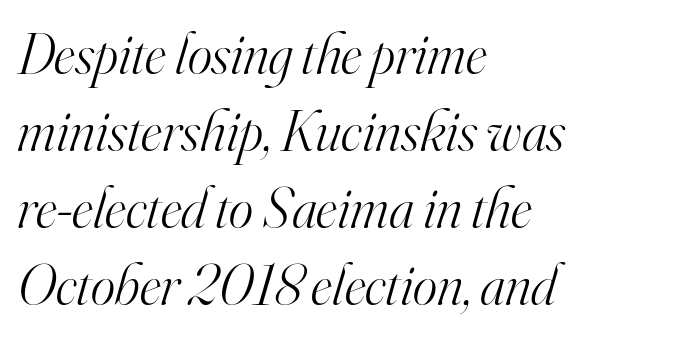
{"serif": "yes", "italic": "yes", "lean": "right", "slant_degrees": 16, "bold": "no", "weight": "light", "width": "normal", "stroke_contrast": "high", "x_height": "small", "monospaced": "no", "underline": "no", "align": "left", "line_spacing": "normal", "line_spacing_ratio": 1.33, "letter_spacing": "normal", "letter_spacing_em": 0.0, "glyph_px": 58}
